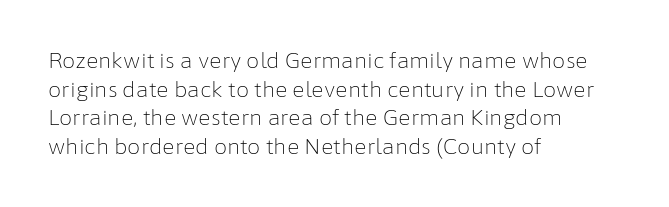
{"italic": "no", "bold": "no", "underline": "no", "align": "left", "line_spacing": "normal", "line_spacing_ratio": 1.36, "letter_spacing": "normal", "letter_spacing_em": 0.0, "glyph_px": 21}
